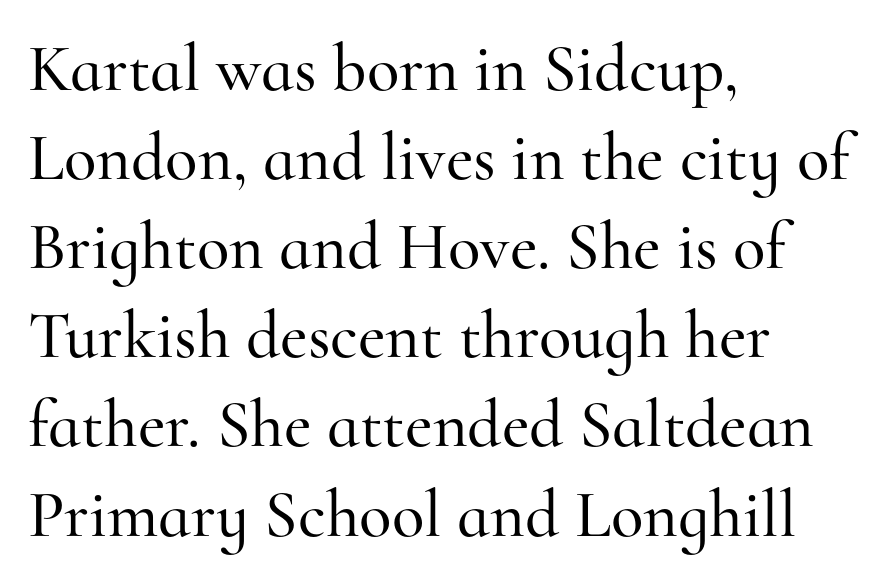
The image shows 67 px serif type, upright; set left-aligned, normal line spacing (1.33x), normal letter spacing, not underlined; high stroke contrast and a small x-height.
